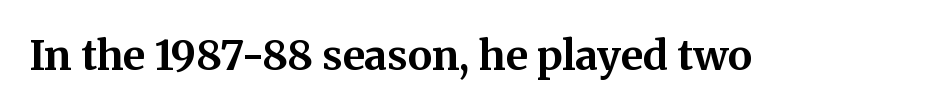
The image shows 41 px bold serif type, upright; set normal letter spacing, not underlined; medium stroke contrast and a medium x-height.
